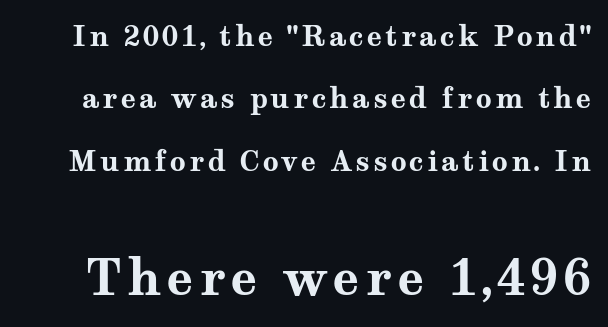
Q: Is the text bold? A: Yes.
Q: Is the text italic (slanted)? A: No, it is upright.
Q: Is the typeface a serif or a sans-serif typeface? A: Serif.
Q: Is the text underlined? A: No.
Q: Is the spacing between lines tight, normal or loose? A: Loose.
Q: Which block of text is set in a larger size, the first (top) or the second (bottom)? A: The second (bottom) one.
Q: Width (condensed, normal, or wide)? A: Wide.
Q: Stroke contrast? A: Medium.
Q: x-height? A: Medium.
Q: Monospaced? A: No.
